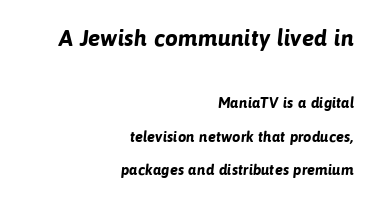
The image shows 23 px bold type; set right-aligned, loose line spacing (2.22x), normal letter spacing, not underlined; the first (top) block is 1.53x larger.
